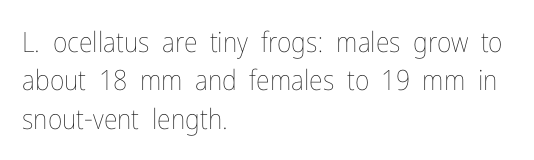
The image shows 28 px thin, condensed type, upright; set left-aligned, normal line spacing (1.37x), normal letter spacing, not underlined; low stroke contrast and a medium x-height.
